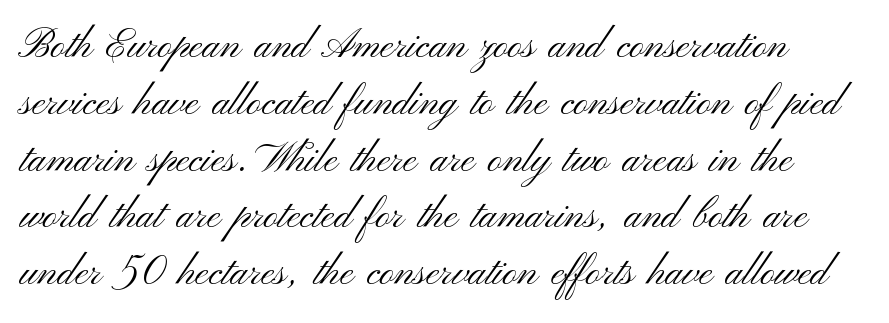
Each letter keeps its own natural width here, so spacing adapts to shape. The font sits on the lighter half of the weight spectrum, regular included. Line spacing here is normal. Nothing unusual about the tracking: characters are spaced as the font intends.
